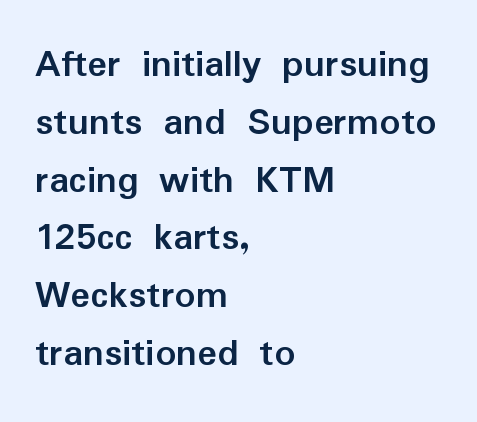
Regular leading. This is the regular roman posture of the typeface. These lines stack with their left ends in a neat column. Rule under the text: the space is simply empty. Stroke thickness is high; the sample reads as a true bold.
